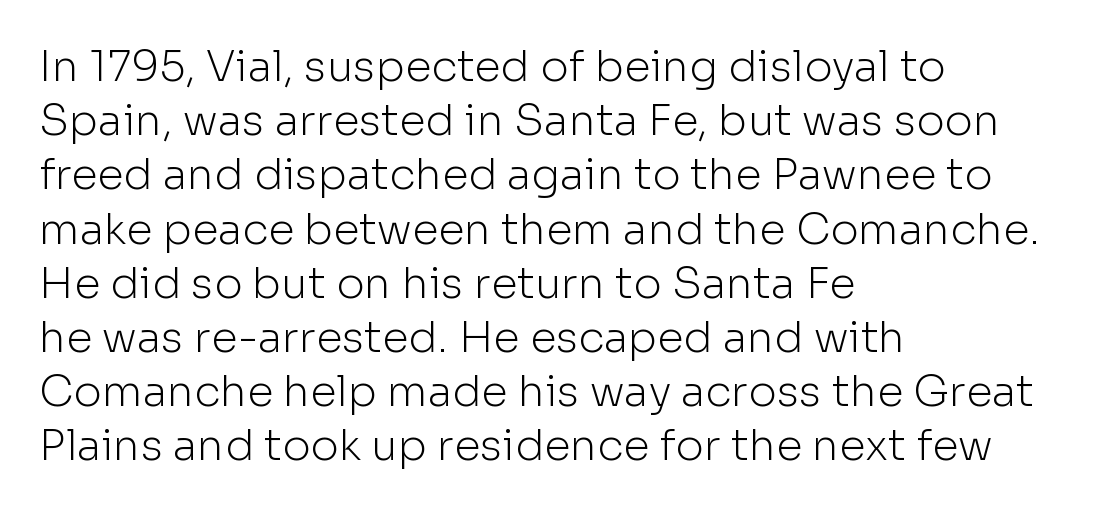
{"serif": "no", "italic": "no", "bold": "no", "weight": "light", "width": "normal", "stroke_contrast": "low", "x_height": "medium", "monospaced": "no", "underline": "no", "align": "left", "line_spacing": "normal", "line_spacing_ratio": 1.26, "letter_spacing": "normal", "letter_spacing_em": 0.0, "glyph_px": 43}
